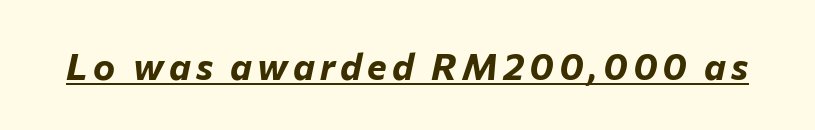
Is this a fixed-width face? No — the glyphs have proportional, varying widths. Quick note: italic. What decoration does the sample have? An underline. The strokes are fattened all the way to bold.
